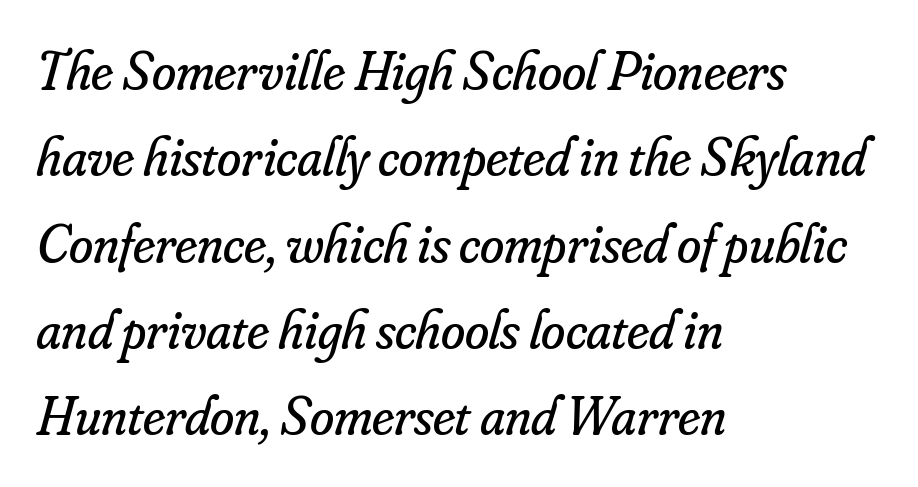
{"serif": "yes", "italic": "yes", "lean": "right", "slant_degrees": 16, "bold": "no", "weight": "regular", "width": "normal", "stroke_contrast": "low", "x_height": "small", "monospaced": "no", "underline": "no", "align": "left", "line_spacing": "normal", "line_spacing_ratio": 1.57, "letter_spacing": "normal", "letter_spacing_em": 0.0, "glyph_px": 55}
